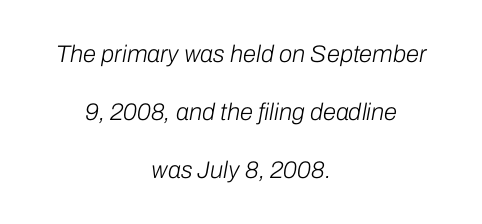
This rendering uses center alignment, leaving both contours irregular but symmetric. Summary of weight: not heavy and not bold. Spacing between characters is what you'd get straight out of the box. Loosely led — the rows are spread out. Beneath every word, the page is bare.
